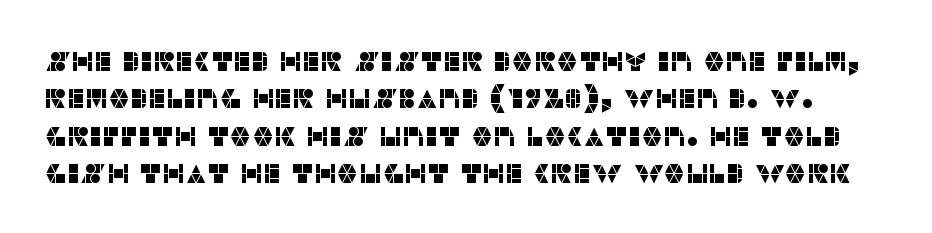
Q: Is the text italic (slanted)? A: No, it is upright.
Q: Is the text underlined? A: No.
Q: Is the spacing between letters normal or unusually wide? A: Normal.
Q: Is the spacing between lines tight, normal or loose? A: Normal.
